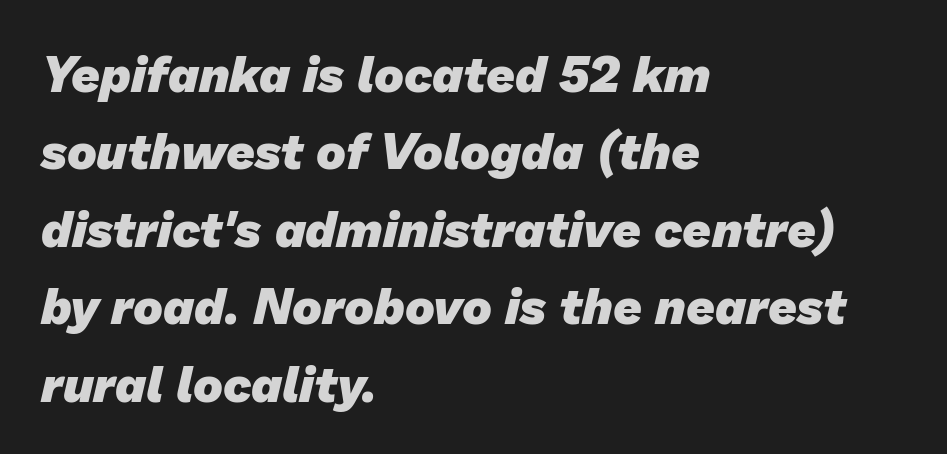
Q: Is the text bold? A: Yes.
Q: Is the typeface a serif or a sans-serif typeface? A: Sans-serif.
Q: Is the text underlined? A: No.
Q: How is the paragraph aligned? A: Left-aligned.
Q: Is the spacing between letters normal or unusually wide? A: Normal.
Q: Is the spacing between lines tight, normal or loose? A: Normal.
Q: Width (condensed, normal, or wide)? A: Normal.
Q: Stroke contrast? A: Low.
Q: x-height? A: Medium.
Q: Monospaced? A: No.
